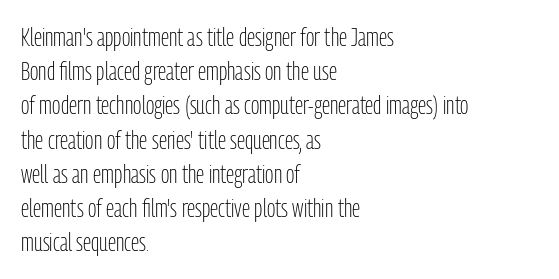
{"italic": "no", "bold": "no", "underline": "no", "align": "left", "line_spacing": "normal", "line_spacing_ratio": 1.37, "letter_spacing": "normal", "letter_spacing_em": 0.0, "glyph_px": 25}
